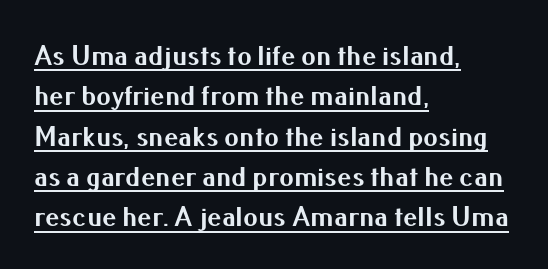
The image shows 29 px bold sans-serif type, upright; set left-aligned, normal line spacing (1.39x), normal letter spacing, underlined; medium stroke contrast and a small x-height.
